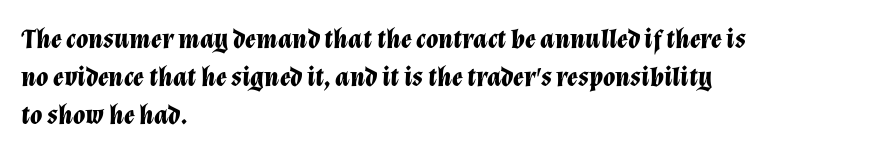
{"italic": "yes", "lean": "right", "slant_degrees": 12, "bold": "yes", "weight": "bold", "width": "normal", "stroke_contrast": "low", "x_height": "medium", "monospaced": "no", "underline": "no", "align": "left", "line_spacing": "normal", "line_spacing_ratio": 1.35, "letter_spacing": "normal", "letter_spacing_em": 0.0, "glyph_px": 28}
